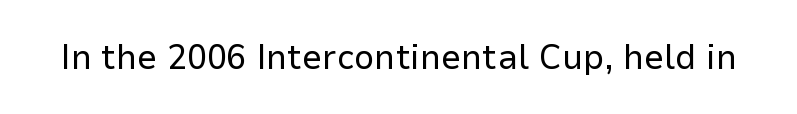
The image shows 36 px regular-weight sans-serif type, upright; set normal letter spacing, not underlined; low stroke contrast and a medium x-height.
